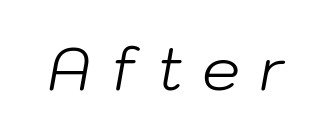
The image shows 60 px light type, italic (leaning right); set unusually wide letter spacing (+0.32 em), not underlined; low stroke contrast and a medium x-height.
